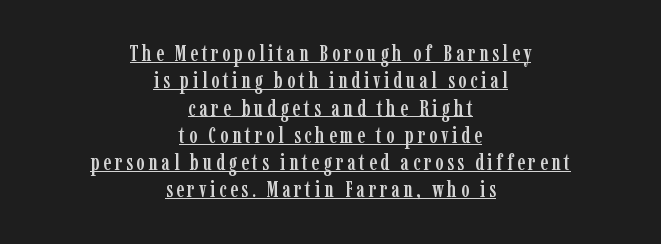
The setting favours the middle, as headings and verse often do. Tall strokes in this sample are plumb rather than angled. This is underlined copy, the kind a proofreader might mark for attention.
